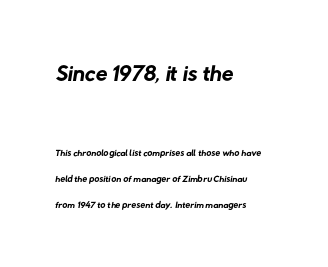
Q: Is the text bold? A: No.
Q: Is the typeface a serif or a sans-serif typeface? A: Sans-serif.
Q: Is the text underlined? A: No.
Q: How is the paragraph aligned? A: Left-aligned.
Q: Is the spacing between letters normal or unusually wide? A: Normal.
Q: Which block of text is set in a larger size, the first (top) or the second (bottom)? A: The first (top) one.
Q: Width (condensed, normal, or wide)? A: Normal.
Q: Stroke contrast? A: Low.
Q: x-height? A: Medium.
Q: Monospaced? A: No.
